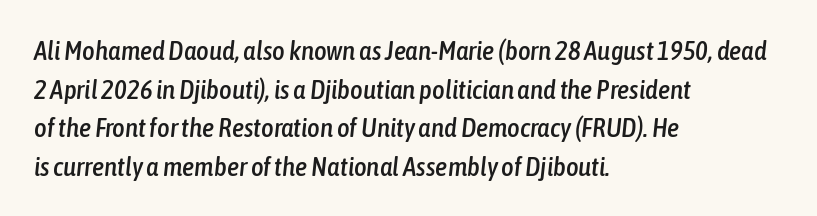
Quick note: interline space is typical. Does the copy run flush right? No — it runs flush left. Slanted lettering throughout. This rendering leaves character spacing at its baseline value. Lines of text with bare space underneath.
